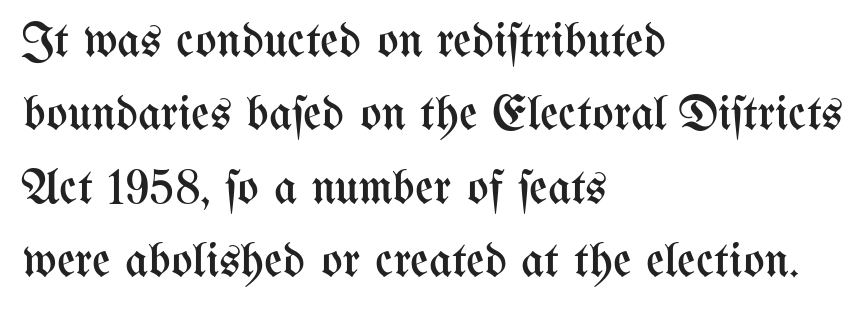
Q: Is the text bold? A: No.
Q: Is the text italic (slanted)? A: No, it is upright.
Q: Is the text underlined? A: No.
Q: How is the paragraph aligned? A: Left-aligned.
Q: Is the spacing between letters normal or unusually wide? A: Normal.
Q: Is the spacing between lines tight, normal or loose? A: Normal.
Q: Width (condensed, normal, or wide)? A: Condensed.
Q: Stroke contrast? A: Medium.
Q: x-height? A: Medium.
Q: Monospaced? A: No.
